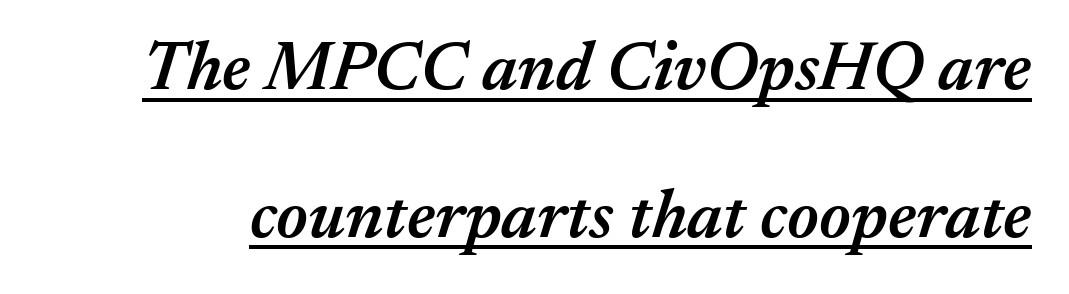
Each letter keeps its own natural width here, so spacing adapts to shape. This is the in-between weight designers call semibold or demi. The glyphs look as if they've been sheared to an angle. Decoration check: the copy is underlined.
